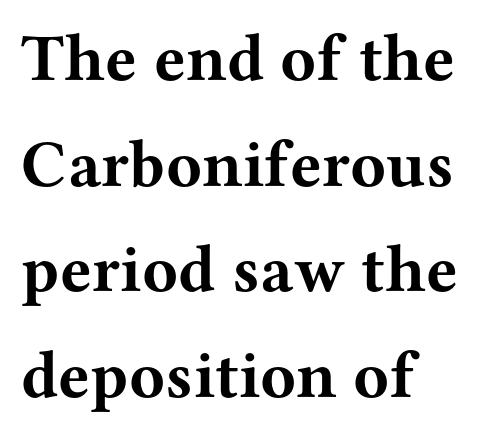
The image shows 66 px bold, wide serif type, upright; set left-aligned, normal line spacing (1.6x), normal letter spacing, not underlined; medium stroke contrast and a medium x-height.
